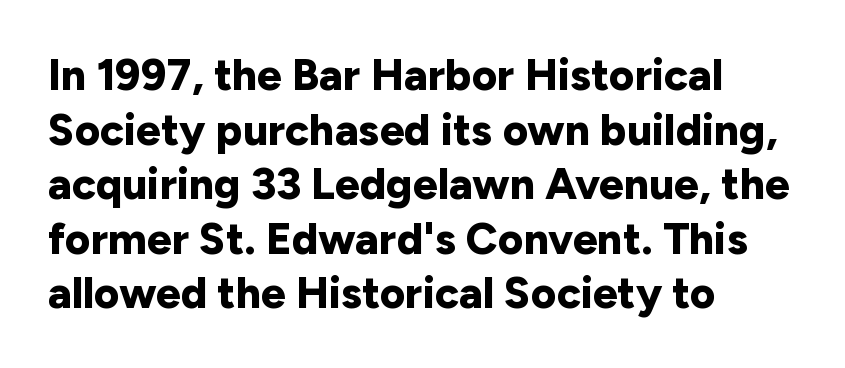
{"serif": "no", "italic": "no", "bold": "yes", "weight": "bold", "width": "normal", "stroke_contrast": "low", "x_height": "medium", "monospaced": "no", "underline": "no", "align": "left", "line_spacing_ratio": 1.24, "letter_spacing": "normal", "letter_spacing_em": 0.0, "glyph_px": 44}
